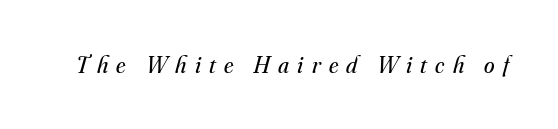
{"italic": "yes", "lean": "right", "slant_degrees": 16, "bold": "no", "underline": "no", "letter_spacing": "wide", "letter_spacing_em": 0.34, "glyph_px": 24}
